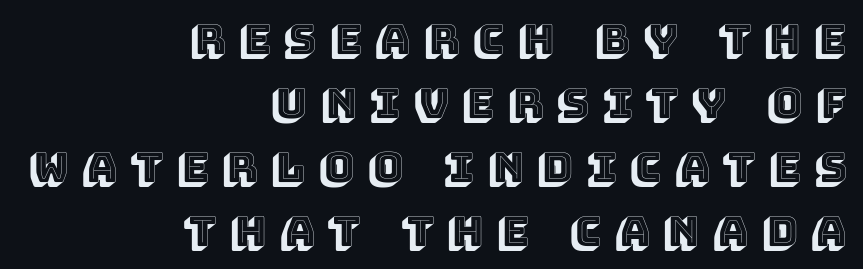
Q: Is the text italic (slanted)? A: No, it is upright.
Q: Is the text underlined? A: No.
Q: How is the paragraph aligned? A: Right-aligned.
Q: Is the spacing between letters normal or unusually wide? A: Unusually wide.
Q: Is the spacing between lines tight, normal or loose? A: Normal.
Q: Width (condensed, normal, or wide)? A: Normal.
Q: x-height? A: Large.
Q: Monospaced? A: No.
